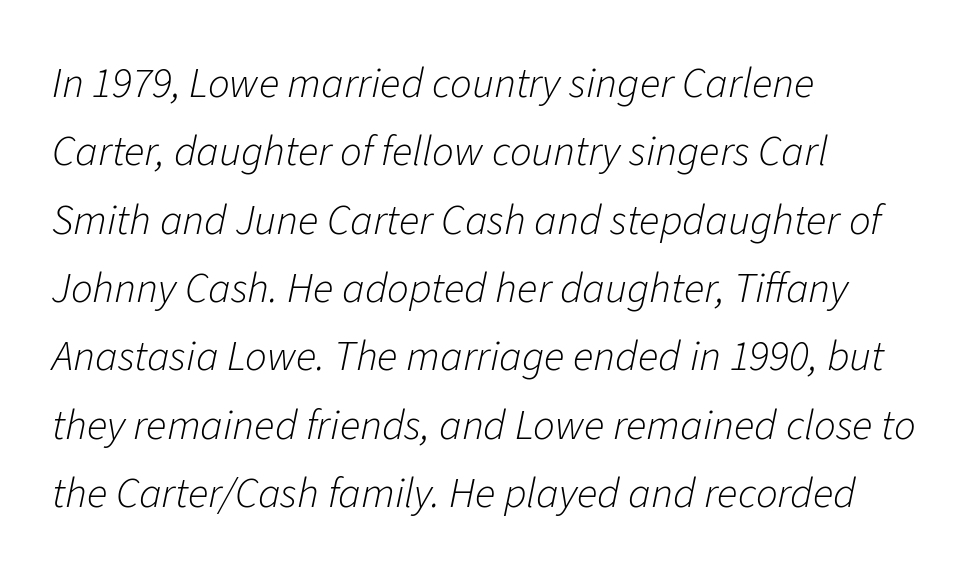
The image shows 43 px light type, italic (leaning right); set left-aligned, normal line spacing (1.59x), normal letter spacing, not underlined; low stroke contrast and a medium x-height.
